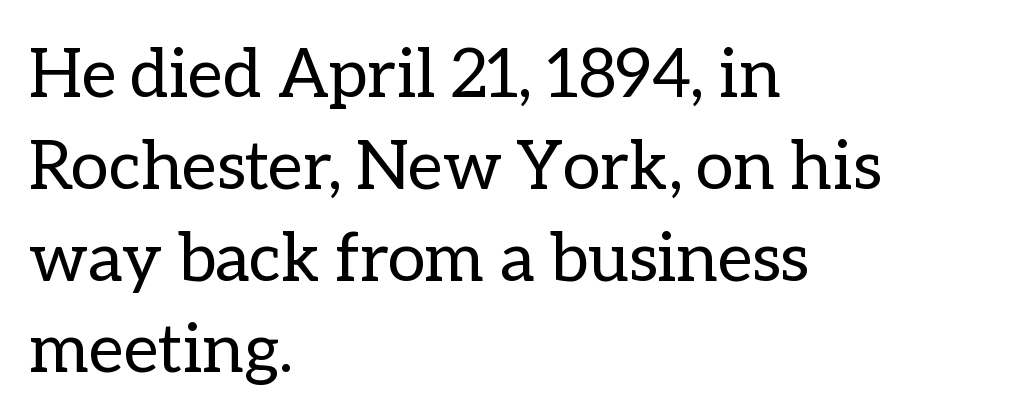
The typesetting does not lean heavy: it is not bold. The rows are spaced the way most documents space them. Short and long lines alike share a common starting point at left. The rendering keeps characters at their native spacing.
